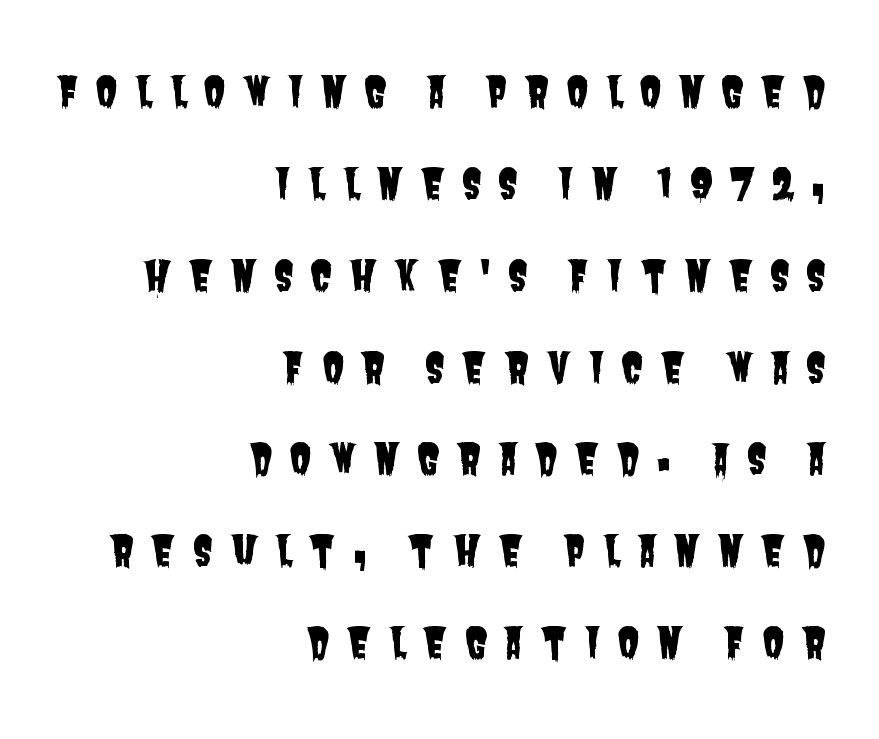
The image shows 41 px condensed sans-serif type; set right-aligned, loose line spacing (2.24x), unusually wide letter spacing (+0.4 em), not underlined; low stroke contrast and a large x-height.
